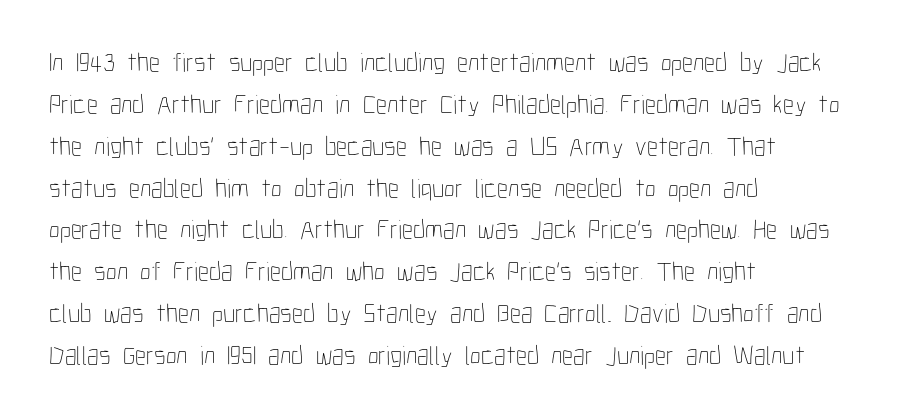
The image shows 27 px text type, upright; set left-aligned, normal line spacing (1.55x), normal letter spacing, not underlined.
